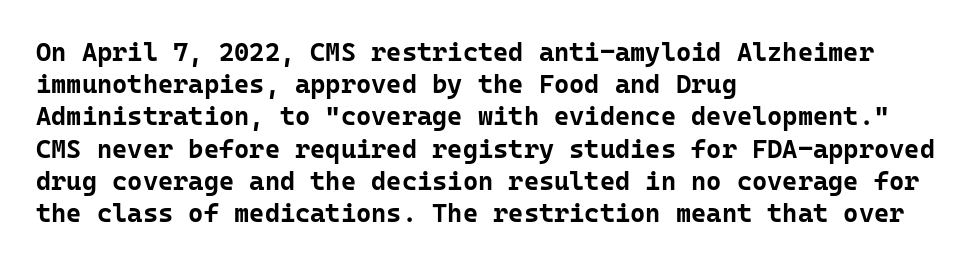
Descenders hang freely into open space. Rendered with straight, roman letterforms. The strokes are fattened all the way to bold. This rendering uses left alignment, leaving the right contour irregular.
